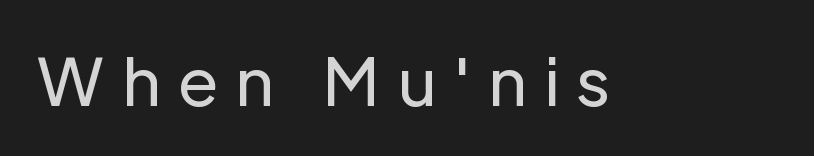
This sample uses a sans-serif face. Here the glyphs are tracked loosely, breaking word shapes into spaced letters. Descenders hang freely into open space. Do the characters align in a grid? No, the font is proportional. Posture: straight, roman, zero tilt. Bold? No — there's no thickening of the strokes.
